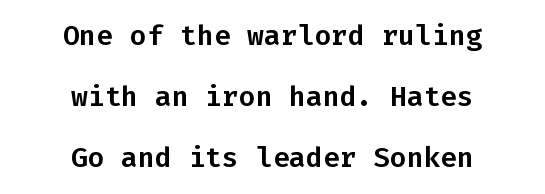
{"serif": "no", "italic": "no", "width": "normal", "stroke_contrast": "low", "x_height": "medium", "monospaced": "yes", "underline": "no", "align": "center", "line_spacing": "loose", "line_spacing_ratio": 2.17, "letter_spacing": "normal", "letter_spacing_em": 0.0, "glyph_px": 28}
